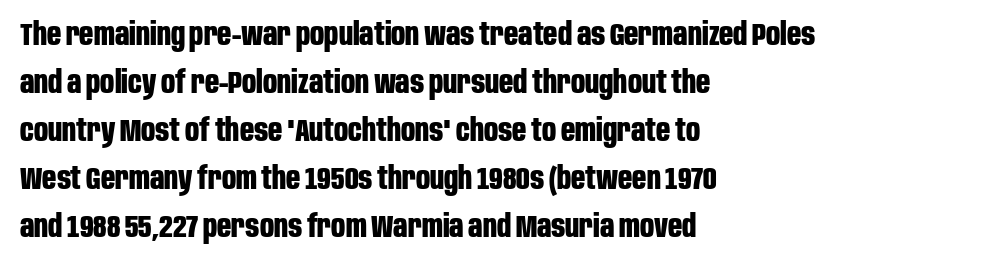
Q: Is the text bold? A: Yes.
Q: Is the text italic (slanted)? A: No, it is upright.
Q: Is the typeface a serif or a sans-serif typeface? A: Sans-serif.
Q: Is the text underlined? A: No.
Q: How is the paragraph aligned? A: Left-aligned.
Q: Is the spacing between letters normal or unusually wide? A: Normal.
Q: Is the spacing between lines tight, normal or loose? A: Normal.
Q: Width (condensed, normal, or wide)? A: Condensed.
Q: Stroke contrast? A: Low.
Q: x-height? A: Large.
Q: Monospaced? A: No.
